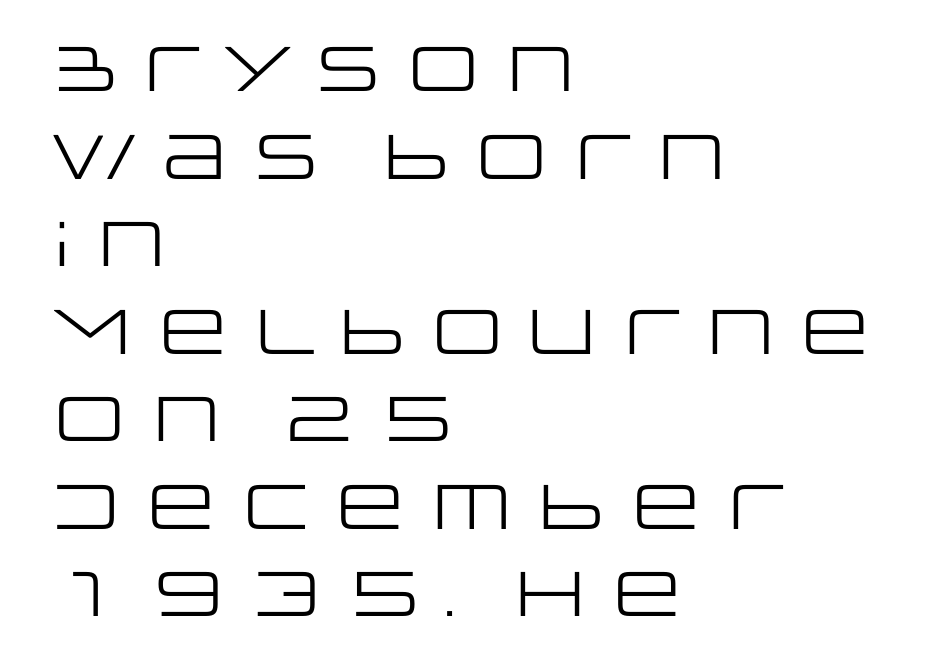
The image shows 63 px regular-weight, wide sans-serif type, upright; set left-aligned, normal line spacing (1.39x), normal letter spacing, not underlined; low stroke contrast and a large x-height.
